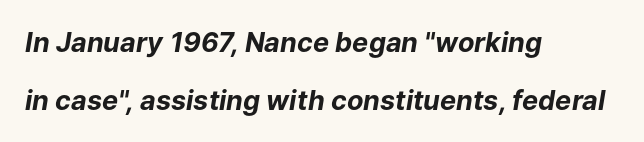
The image shows 27 px bold type, italic (leaning right); set left-aligned, loose line spacing (2.13x), normal letter spacing, not underlined.
